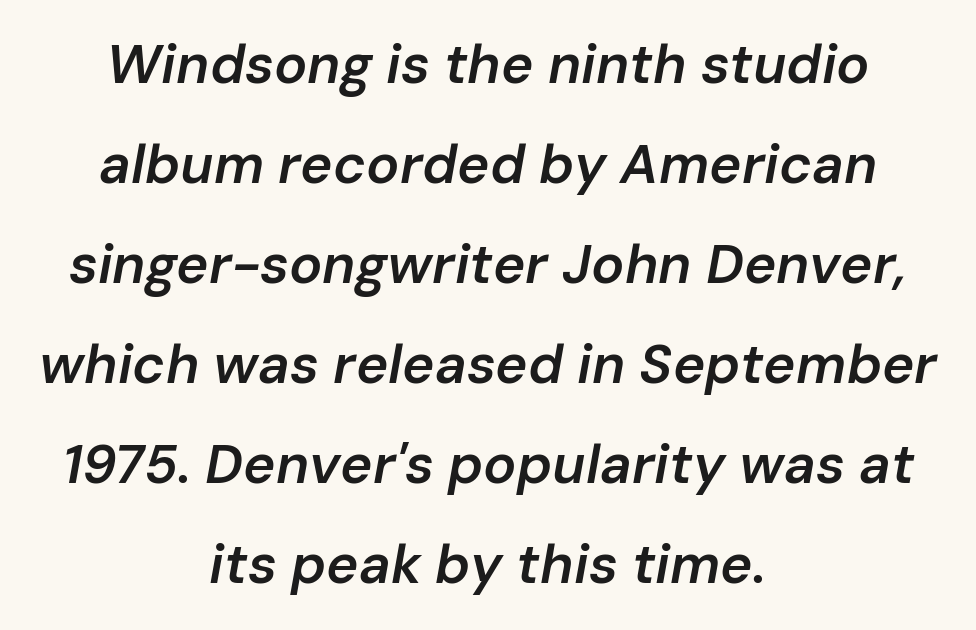
The image shows 55 px semibold type, italic (leaning right); set centered, line spacing 1.82x, normal letter spacing, not underlined; low stroke contrast and a medium x-height.
